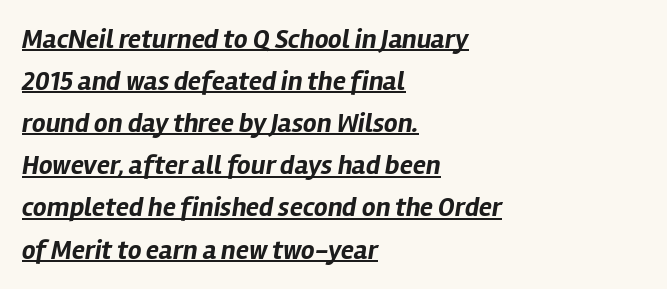
All the whitespace from short lines collects on the right. There is no visible air inserted between adjacent glyphs. Reading down the column, the eye jumps a familiar distance to each next line. Strong, thick strokes mark this as bold type. Every character sits at an angle, as italics do.
